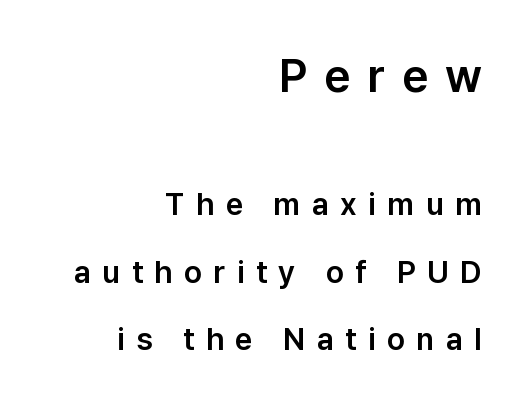
{"serif": "no", "italic": "no", "width": "normal", "stroke_contrast": "low", "x_height": "medium", "monospaced": "no", "underline": "no", "align": "right", "line_spacing": "loose", "line_spacing_ratio": 2.18, "letter_spacing": "wide", "letter_spacing_em": 0.37, "larger_block": "first", "size_ratio": 1.48, "glyph_px": 46}
